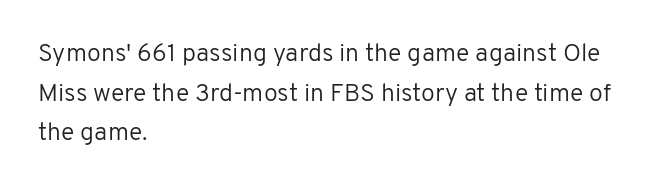
The image shows 25 px text type, upright; set left-aligned, normal line spacing (1.59x), normal letter spacing, not underlined.
